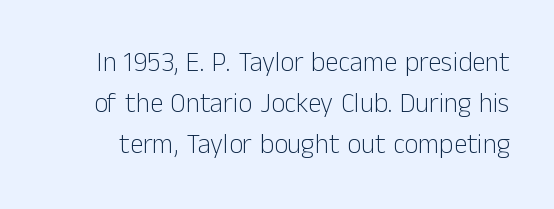
The image shows 27 px text type, upright; set normal line spacing (1.51x), normal letter spacing, not underlined.
